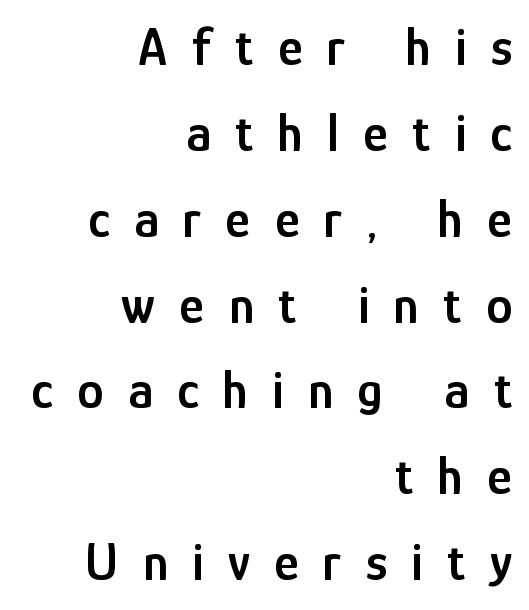
{"serif": "no", "italic": "no", "bold": "semi", "weight": "semibold", "width": "condensed", "stroke_contrast": "low", "x_height": "medium", "monospaced": "no", "underline": "no", "align": "right", "line_spacing": "normal", "line_spacing_ratio": 1.62, "letter_spacing": "wide", "letter_spacing_em": 0.46, "glyph_px": 53}
